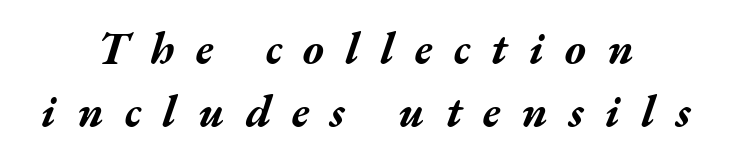
The image shows 45 px bold, wide type, italic (leaning right); set centered, normal line spacing (1.41x), unusually wide letter spacing (+0.47 em), not underlined; medium stroke contrast and a medium x-height.
